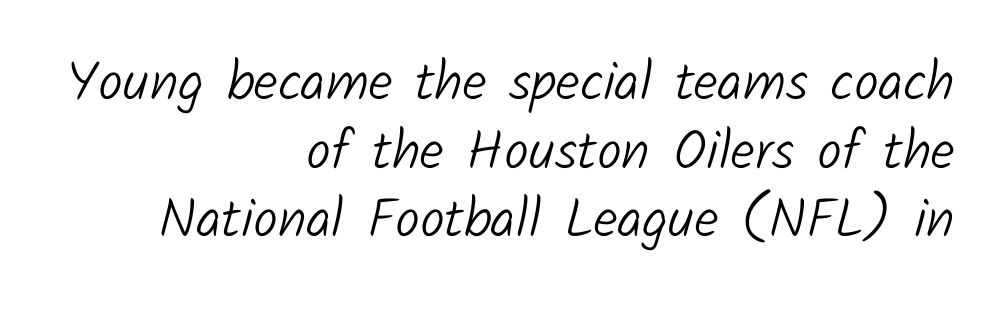
Interline gaps are of average width in this sample. Weight class: somewhere from thin through regular. The glyphs in this specimen are sans serif. These lines are rendered in a variable-pitch font. Alignment: flush right.
